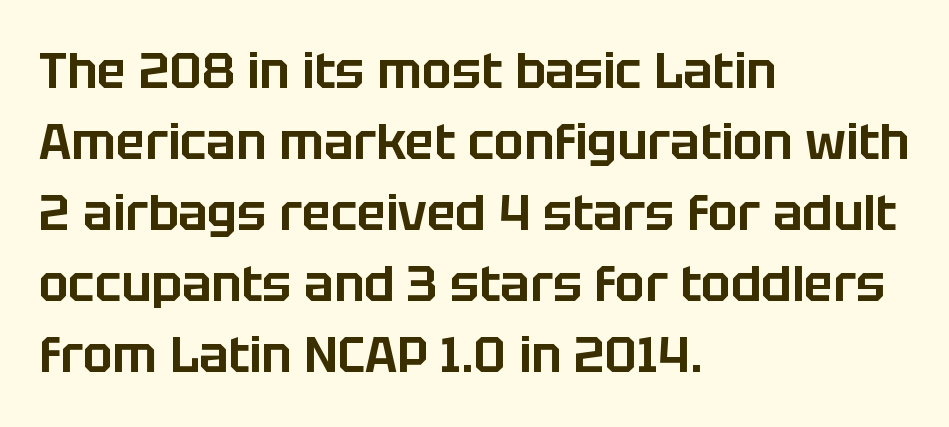
The image shows 49 px sans-serif type, upright; set left-aligned, normal line spacing (1.45x), normal letter spacing, not underlined; low stroke contrast and a large x-height.
